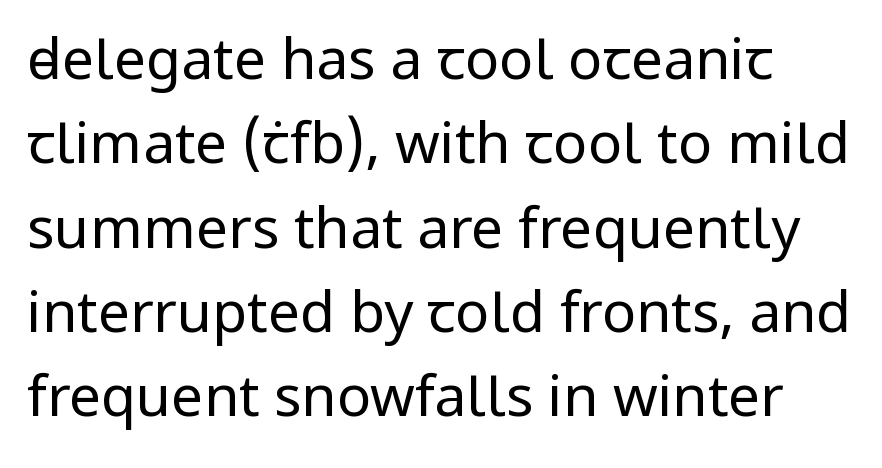
The image shows 57 px regular-weight sans-serif type, upright; set normal line spacing (1.48x), normal letter spacing, not underlined; low stroke contrast and a medium x-height.
